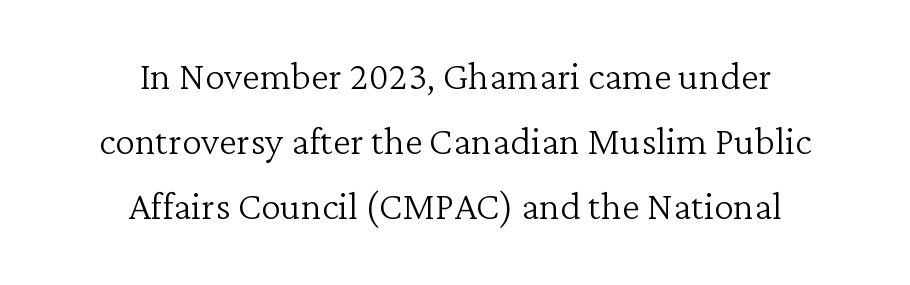
Default kerning and tracking; the words read as compact shapes. Whoever set this chose a conventional vertical rhythm. The glyphs in this specimen are seriffed. The weight would be labelled regular, book, light, or lighter still. The baseline area is clear.
